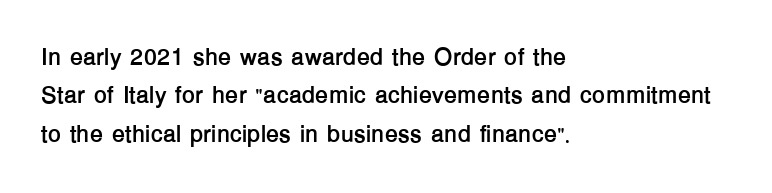
Q: Is the text bold? A: Yes.
Q: Is the text italic (slanted)? A: No, it is upright.
Q: Is the text underlined? A: No.
Q: How is the paragraph aligned? A: Left-aligned.
Q: Is the spacing between letters normal or unusually wide? A: Normal.
Q: Is the spacing between lines tight, normal or loose? A: Normal.
